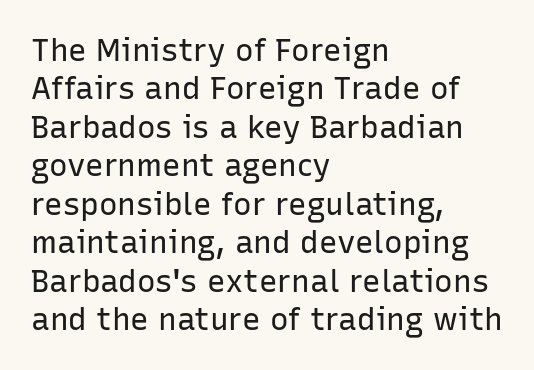
Descenders hang freely into open space. Check where the strokes stop: nothing finishes them off — pure sans. Character widths vary here, with narrow letters taking less room than wide ones. The strokes are not fattened; the text isn't bold. Words appear dense and cohesive because spacing is normal.
